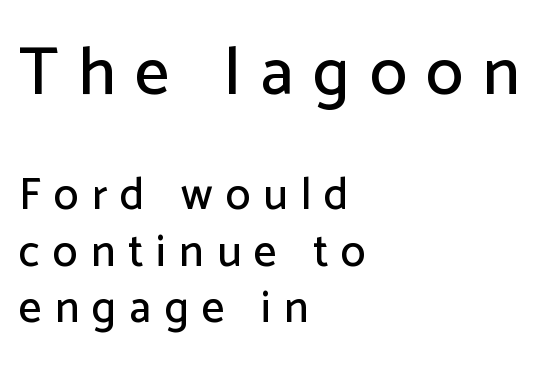
Q: Is the text italic (slanted)? A: No, it is upright.
Q: Is the typeface a serif or a sans-serif typeface? A: Sans-serif.
Q: Is the text underlined? A: No.
Q: How is the paragraph aligned? A: Left-aligned.
Q: Is the spacing between letters normal or unusually wide? A: Unusually wide.
Q: Is the spacing between lines tight, normal or loose? A: Normal.
Q: Which block of text is set in a larger size, the first (top) or the second (bottom)? A: The first (top) one.
Q: Width (condensed, normal, or wide)? A: Normal.
Q: Stroke contrast? A: Low.
Q: x-height? A: Medium.
Q: Monospaced? A: No.
